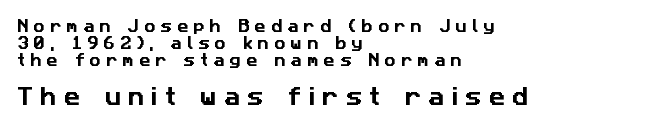
Q: Is the text underlined? A: No.
Q: How is the paragraph aligned? A: Left-aligned.
Q: Is the spacing between letters normal or unusually wide? A: Unusually wide.
Q: Which block of text is set in a larger size, the first (top) or the second (bottom)? A: The second (bottom) one.
